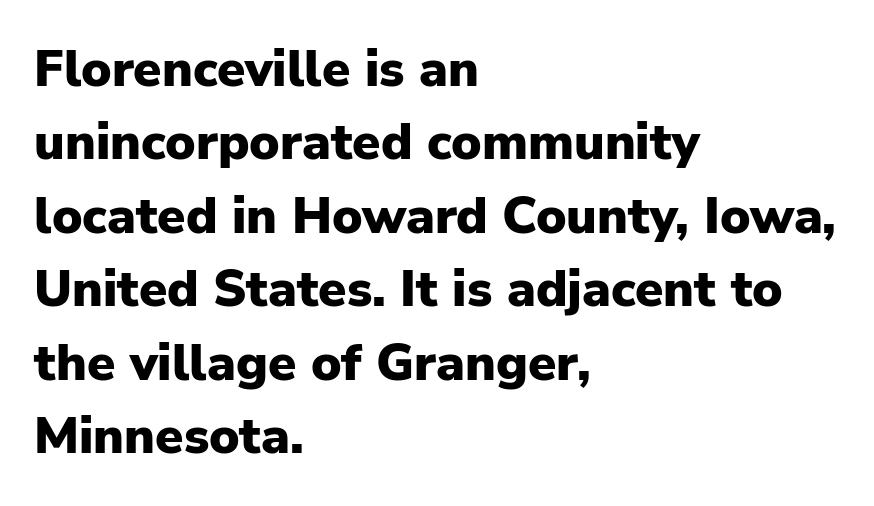
The image shows 51 px heavy sans-serif type, upright; set left-aligned, normal line spacing (1.44x), normal letter spacing, not underlined; low stroke contrast and a medium x-height.
